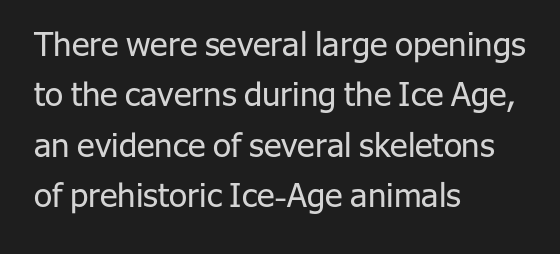
Q: Is the text bold? A: No.
Q: Is the text italic (slanted)? A: No, it is upright.
Q: Is the typeface a serif or a sans-serif typeface? A: Sans-serif.
Q: Is the text underlined? A: No.
Q: How is the paragraph aligned? A: Left-aligned.
Q: Is the spacing between letters normal or unusually wide? A: Normal.
Q: Is the spacing between lines tight, normal or loose? A: Normal.
Q: Width (condensed, normal, or wide)? A: Normal.
Q: Stroke contrast? A: Low.
Q: x-height? A: Medium.
Q: Monospaced? A: No.
